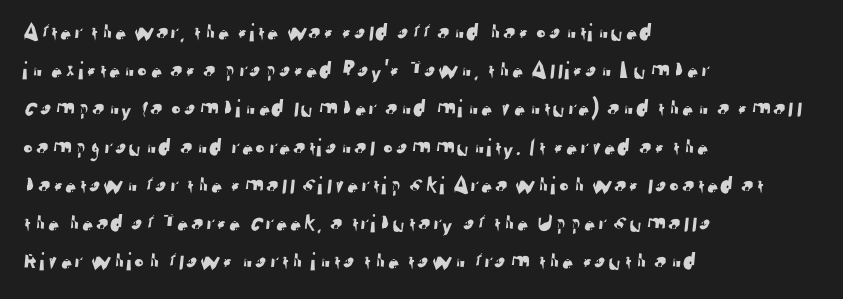
These lines sit exactly where default settings would place them. Compared with a centered layout, this one pins lines to the left instead. Each word holds together tightly as a unit, with standard inter-letter gaps. Unmarked baselines from the first word to the last.
